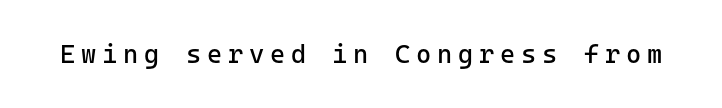
{"italic": "no", "bold": "no", "underline": "no", "letter_spacing": "wide", "letter_spacing_em": 0.22, "glyph_px": 26}
